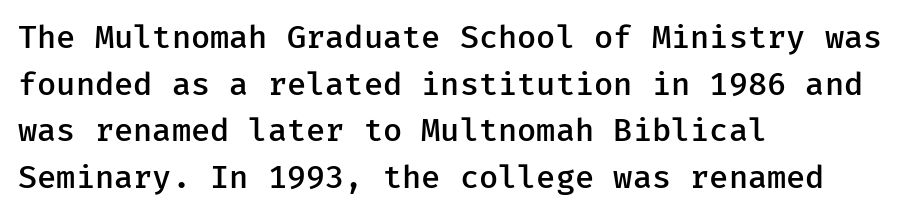
{"serif": "no", "italic": "no", "bold": "semi", "weight": "semibold", "width": "normal", "stroke_contrast": "low", "x_height": "medium", "underline": "no", "align": "left", "line_spacing": "normal", "line_spacing_ratio": 1.46, "letter_spacing": "normal", "letter_spacing_em": 0.0, "glyph_px": 32}
